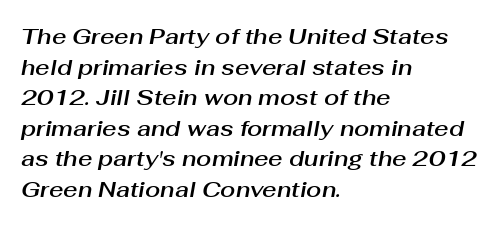
The image shows 22 px text type, italic (leaning right); set left-aligned, normal line spacing (1.39x), normal letter spacing, not underlined.
